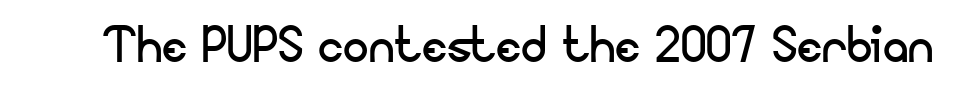
Q: Is the text bold? A: No.
Q: Is the text italic (slanted)? A: No, it is upright.
Q: Is the typeface a serif or a sans-serif typeface? A: Sans-serif.
Q: Is the text underlined? A: No.
Q: Is the spacing between letters normal or unusually wide? A: Normal.
Q: Width (condensed, normal, or wide)? A: Normal.
Q: Stroke contrast? A: Low.
Q: x-height? A: Small.
Q: Monospaced? A: No.
